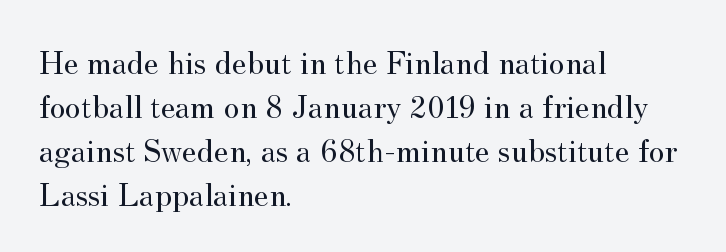
{"serif": "yes", "italic": "no", "bold": "no", "weight": "regular", "width": "normal", "stroke_contrast": "medium", "x_height": "small", "monospaced": "no", "underline": "no", "align": "left", "line_spacing": "normal", "line_spacing_ratio": 1.29, "letter_spacing": "normal", "letter_spacing_em": 0.0, "glyph_px": 34}
